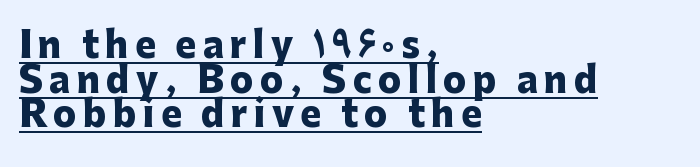
The image shows 35 px heavy sans-serif type, upright; set left-aligned, tight line spacing (0.99x), underlined; low stroke contrast and a medium x-height.
